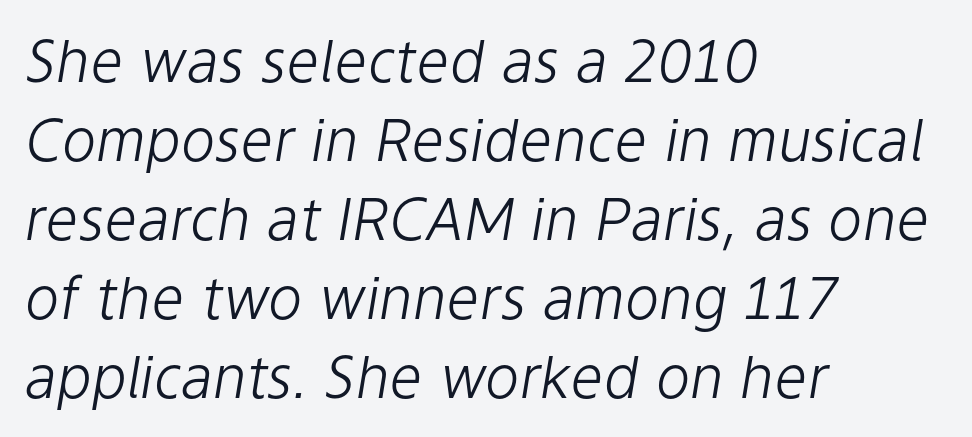
The font sits on the lighter half of the weight spectrum, regular included. Varying glyph widths throughout — classic text-font behaviour. The passage is arranged the way most books set body copy — flush left. Decoration check: the copy has no underline.
